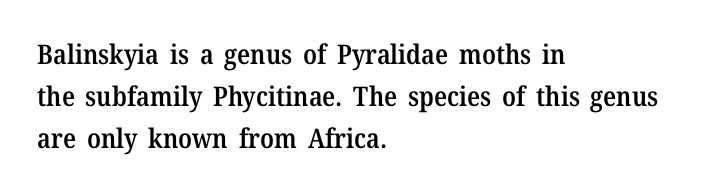
{"italic": "no", "bold": "semi", "underline": "no", "align": "left", "line_spacing": "normal", "line_spacing_ratio": 1.56, "letter_spacing": "normal", "letter_spacing_em": 0.0, "glyph_px": 27}
